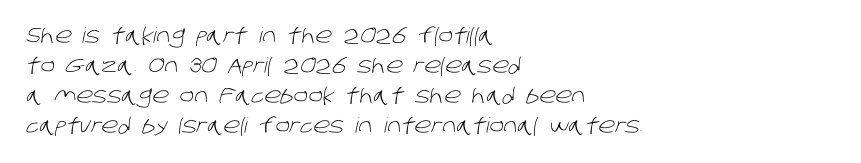
Q: Is the text bold? A: No.
Q: Is the text underlined? A: No.
Q: How is the paragraph aligned? A: Left-aligned.
Q: Is the spacing between letters normal or unusually wide? A: Normal.
Q: Is the spacing between lines tight, normal or loose? A: Normal.
